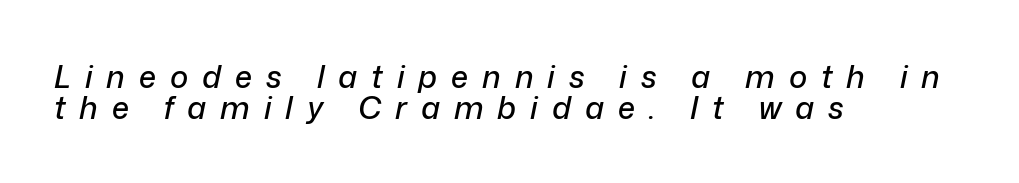
Q: Is the text italic (slanted)? A: Yes, it leans right by about 12 degrees.
Q: Is the text underlined? A: No.
Q: How is the paragraph aligned? A: Left-aligned.
Q: Is the spacing between letters normal or unusually wide? A: Unusually wide.
Q: Is the spacing between lines tight, normal or loose? A: Tight.
Q: Width (condensed, normal, or wide)? A: Normal.
Q: Stroke contrast? A: Low.
Q: x-height? A: Medium.
Q: Monospaced? A: No.
